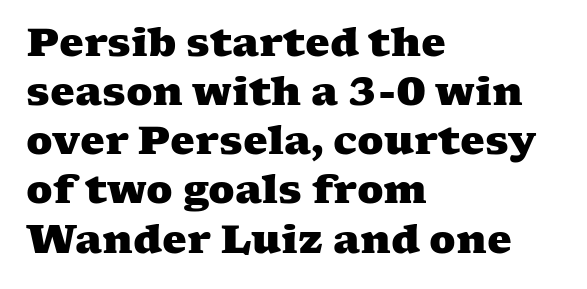
{"serif": "yes", "bold": "yes", "weight": "heavy", "width": "wide", "stroke_contrast": "medium", "x_height": "medium", "monospaced": "no", "underline": "no", "align": "left", "line_spacing": "normal", "line_spacing_ratio": 1.26, "letter_spacing": "normal", "letter_spacing_em": 0.0, "glyph_px": 39}
